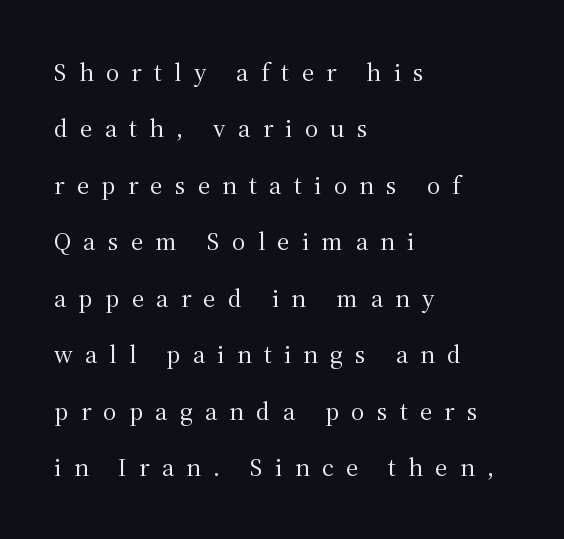
Caption: expanded tracking, letters set apart. The type sits square on the baseline with zero lean. Lines of text with bare space underneath. The letterforms sit at book weight or below.
